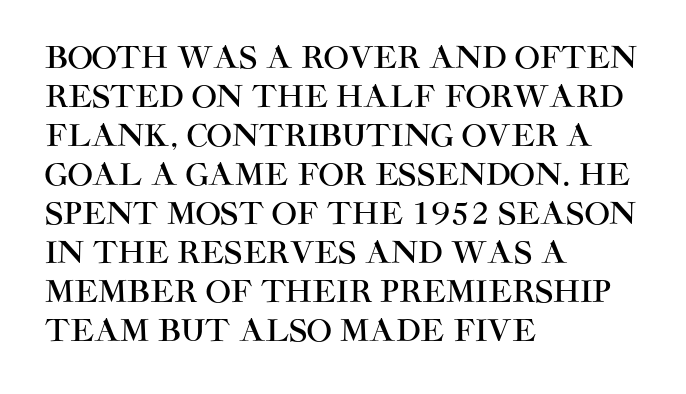
Glance below the letters and you will spot only blank space. This sample uses plain, unmodified letter spacing. Observe the absence of serifs on each vertical stroke in this sample. Designer's note — italics off, roman on. Layout note: lines flush left. Quick note: interline space is typical.
